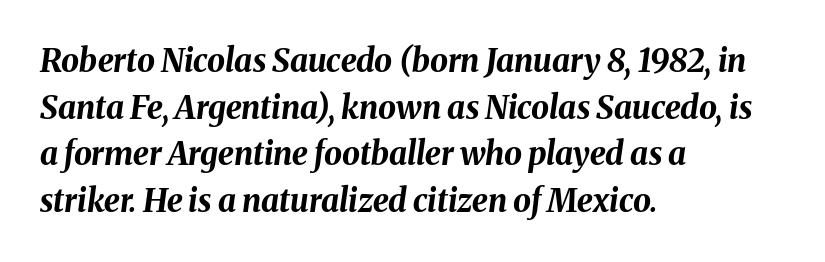
Q: Is the text bold? A: Yes.
Q: Is the text italic (slanted)? A: Yes, it leans right by about 8 degrees.
Q: Is the text underlined? A: No.
Q: How is the paragraph aligned? A: Left-aligned.
Q: Is the spacing between letters normal or unusually wide? A: Normal.
Q: Is the spacing between lines tight, normal or loose? A: Normal.
Q: Width (condensed, normal, or wide)? A: Normal.
Q: Stroke contrast? A: Medium.
Q: x-height? A: Medium.
Q: Monospaced? A: No.
